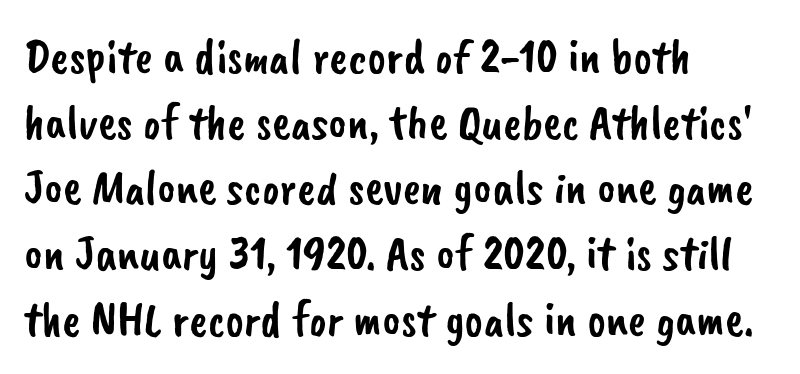
The image shows 49 px sans-serif type; set left-aligned, normal line spacing (1.34x), normal letter spacing, not underlined; low stroke contrast and a small x-height.
